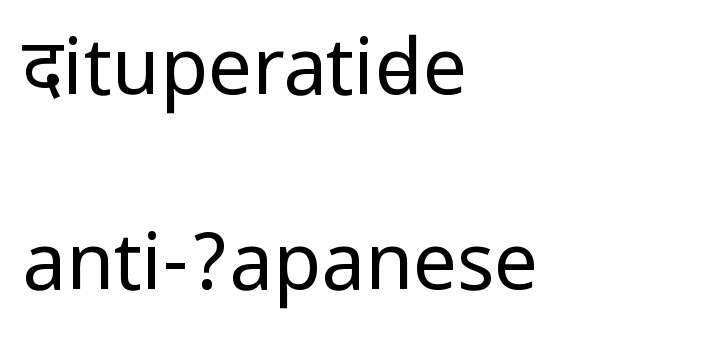
This rendering uses left alignment, leaving the right contour irregular. Summary of weight: not heavy and not bold. Typographically, this falls in the sans-serif category. Students, observe: this is what heavily led, spacious text looks like.
